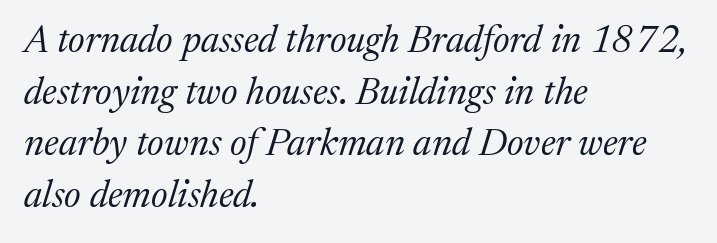
{"serif": "yes", "italic": "yes", "lean": "right", "slant_degrees": 17, "bold": "no", "weight": "regular", "width": "normal", "stroke_contrast": "medium", "x_height": "medium", "monospaced": "no", "underline": "no", "align": "left", "line_spacing": "normal", "line_spacing_ratio": 1.36, "letter_spacing": "normal", "letter_spacing_em": 0.0, "glyph_px": 38}
